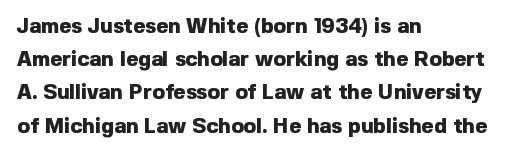
The image shows 21 px bold type, upright; set left-aligned, normal line spacing (1.58x), normal letter spacing, not underlined.
